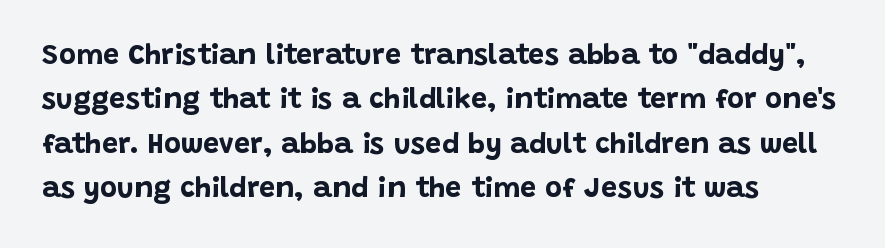
Q: Is the text bold? A: Yes.
Q: Is the text italic (slanted)? A: No, it is upright.
Q: Is the typeface a serif or a sans-serif typeface? A: Sans-serif.
Q: Is the text underlined? A: No.
Q: How is the paragraph aligned? A: Left-aligned.
Q: Is the spacing between letters normal or unusually wide? A: Normal.
Q: Is the spacing between lines tight, normal or loose? A: Normal.
Q: Width (condensed, normal, or wide)? A: Normal.
Q: Stroke contrast? A: Low.
Q: x-height? A: Large.
Q: Monospaced? A: No.
